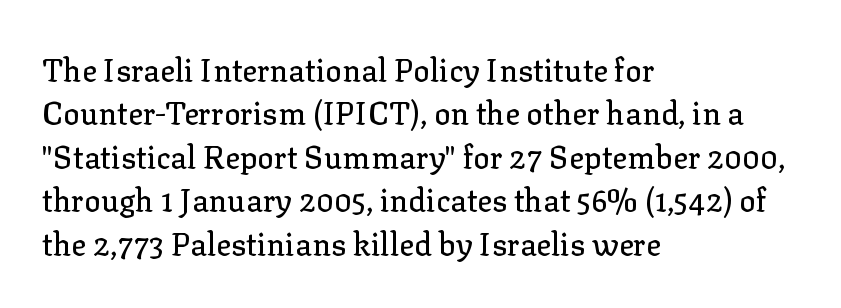
Q: Is the text italic (slanted)? A: No, it is upright.
Q: Is the typeface a serif or a sans-serif typeface? A: Serif.
Q: Is the text underlined? A: No.
Q: How is the paragraph aligned? A: Left-aligned.
Q: Is the spacing between letters normal or unusually wide? A: Normal.
Q: Is the spacing between lines tight, normal or loose? A: Normal.
Q: Width (condensed, normal, or wide)? A: Normal.
Q: Stroke contrast? A: Low.
Q: x-height? A: Medium.
Q: Monospaced? A: No.
